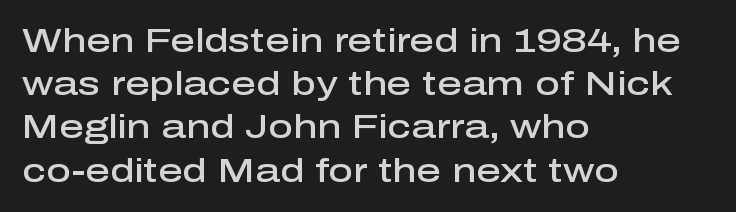
The image shows 34 px semibold sans-serif type, upright; set left-aligned, normal line spacing (1.27x), normal letter spacing, not underlined; low stroke contrast and a medium x-height.
